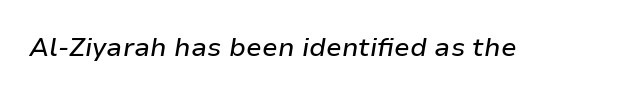
The image shows 26 px text type, italic (leaning right); set normal letter spacing, not underlined.
